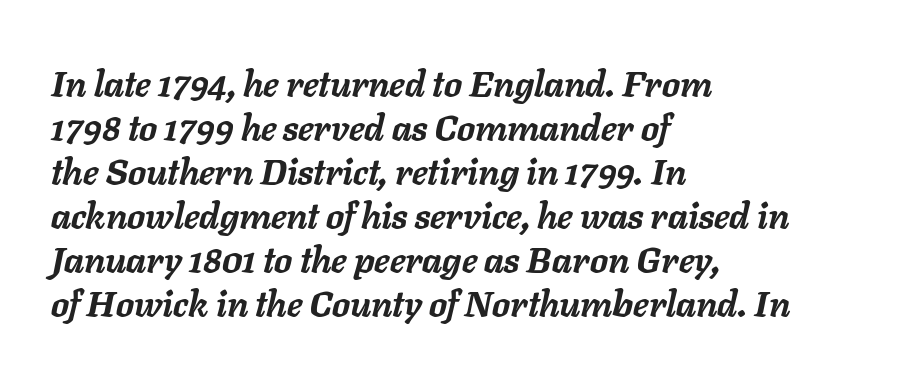
The baseline area is clear. Notice how the passage keeps a crisp vertical edge on the left only. Do the characters align in a grid? No, the font is proportional. In terms of letterspacing, this is plain default setting. Italic? Definitely — the glyphs are oblique. The face used here has the dense, thick strokes of a bold.
